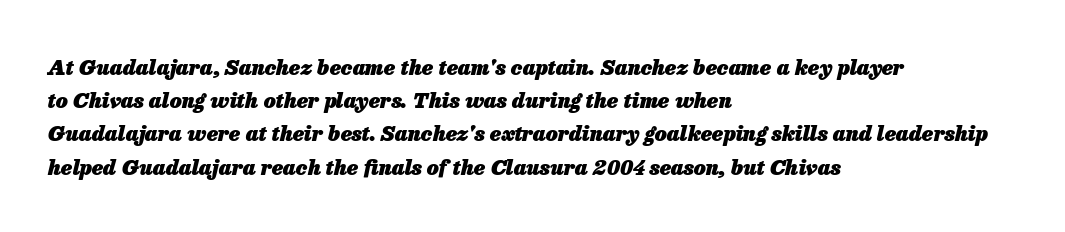
{"italic": "yes", "lean": "right", "slant_degrees": 13, "bold": "yes", "underline": "no", "align": "left", "line_spacing": "normal", "line_spacing_ratio": 1.58, "letter_spacing": "normal", "letter_spacing_em": 0.0, "glyph_px": 21}
